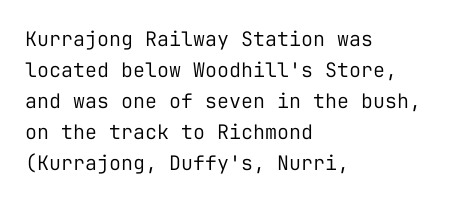
The image shows 20 px text type, upright; set left-aligned, normal line spacing (1.55x), normal letter spacing, not underlined.
